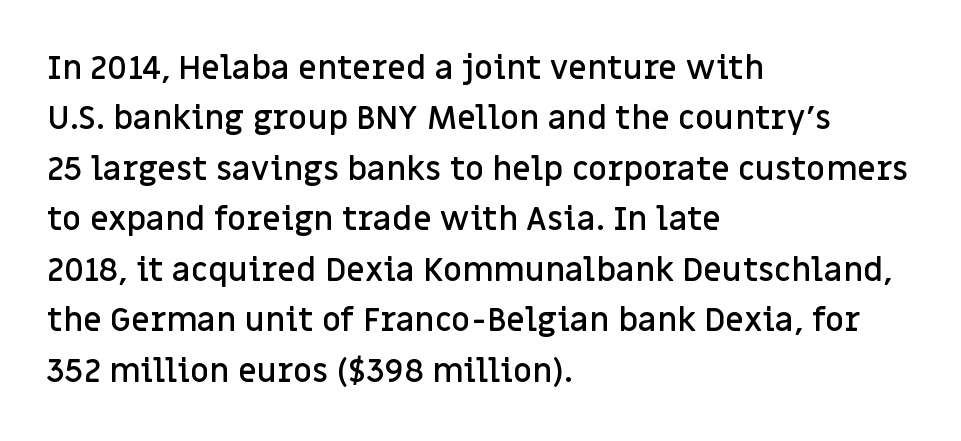
The image shows 33 px semibold sans-serif type, upright; set left-aligned, normal line spacing (1.53x), normal letter spacing, not underlined; low stroke contrast and a large x-height.
